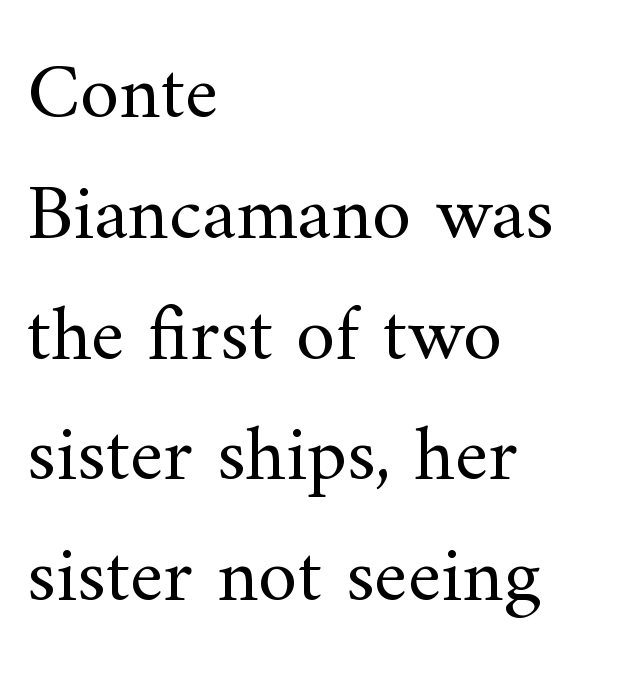
In terms of leading, this rendering sits right in the middle. The rendering uses natural spacing where letterforms have individual widths. The compositor pushed each line to the left boundary. Posture: straight, roman, zero tilt. The foot of each line stays bare and open. Students, note that the glyphs here touch the page at normal intervals.
